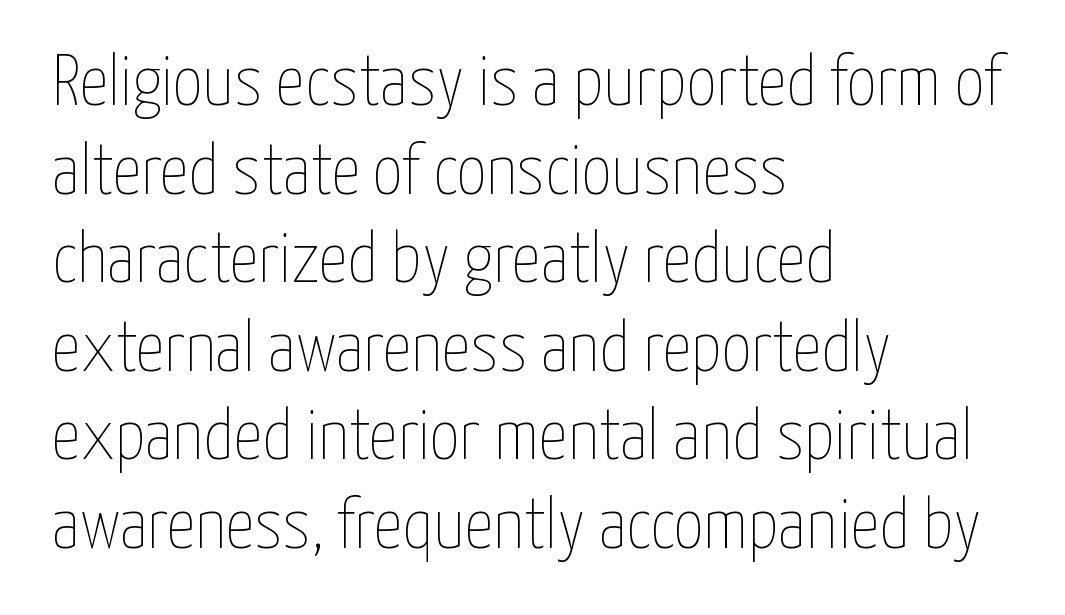
Each stroke keeps to a modest, everyday thickness or less. Every row of glyphs begins at an identical x-position on the left. In terms of letterspacing, this is plain default setting. The strip under each line holds only bare page.
